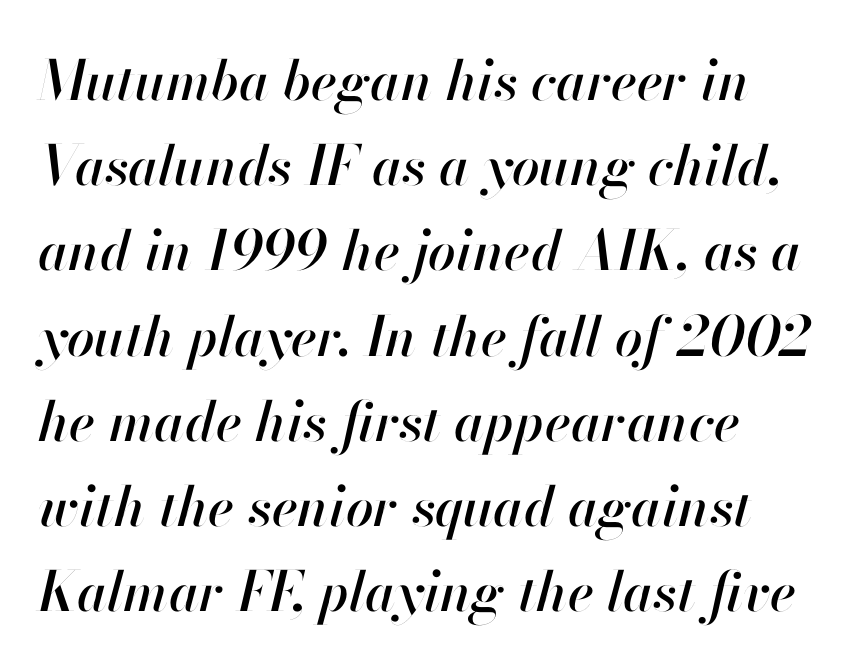
{"italic": "yes", "lean": "right", "slant_degrees": 13, "width": "normal", "stroke_contrast": "high", "x_height": "small", "monospaced": "no", "underline": "no", "align": "left", "line_spacing": "normal", "line_spacing_ratio": 1.55, "letter_spacing": "normal", "letter_spacing_em": 0.0, "glyph_px": 55}
